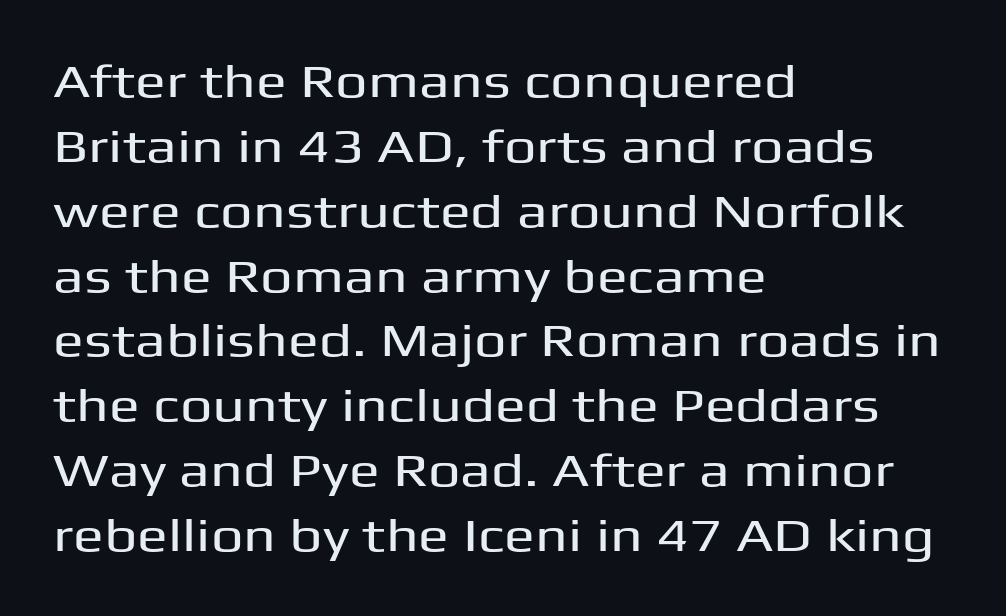
Q: Is the text italic (slanted)? A: No, it is upright.
Q: Is the typeface a serif or a sans-serif typeface? A: Sans-serif.
Q: Is the text underlined? A: No.
Q: How is the paragraph aligned? A: Left-aligned.
Q: Is the spacing between letters normal or unusually wide? A: Normal.
Q: Is the spacing between lines tight, normal or loose? A: Normal.
Q: Width (condensed, normal, or wide)? A: Wide.
Q: Stroke contrast? A: Medium.
Q: x-height? A: Medium.
Q: Monospaced? A: No.
